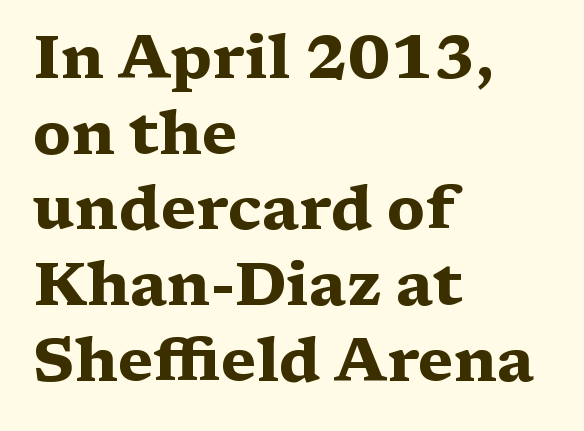
Note: serifs present on the glyphs. In CSS terms this would be text-align: left. Is the letter spacing exaggerated? No — it looks like the ordinary default. No word sits above an underline. What weight is shown? A full bold with thick strokes.
